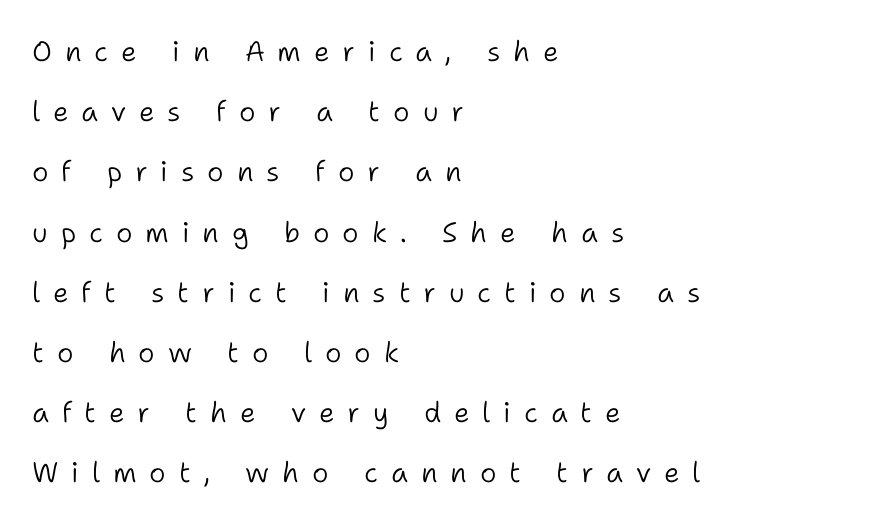
Notice how the stems are strictly vertical — no italics here. Any mark beneath the type? The region is blank. The letters are spread apart with noticeably loose tracking. Observe the absence of serifs on each vertical stroke in this sample.
